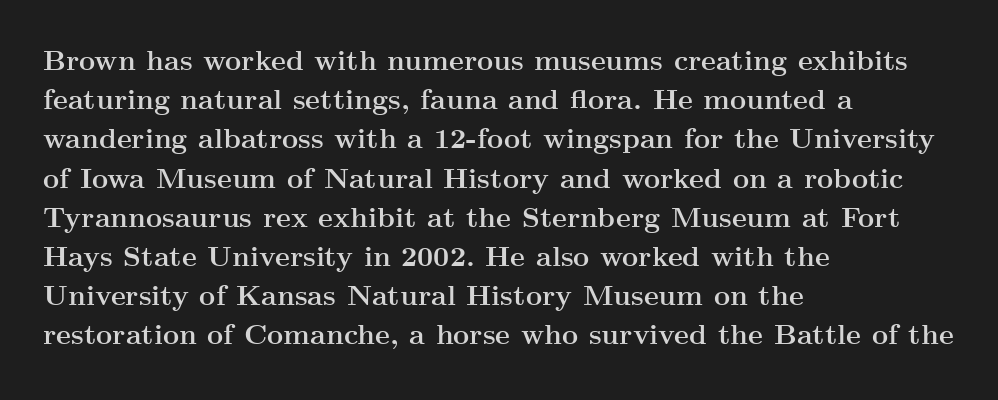
The image shows 28 px semibold, wide serif type, upright; set left-aligned, normal line spacing (1.4x), normal letter spacing, not underlined; medium stroke contrast and a small x-height.
